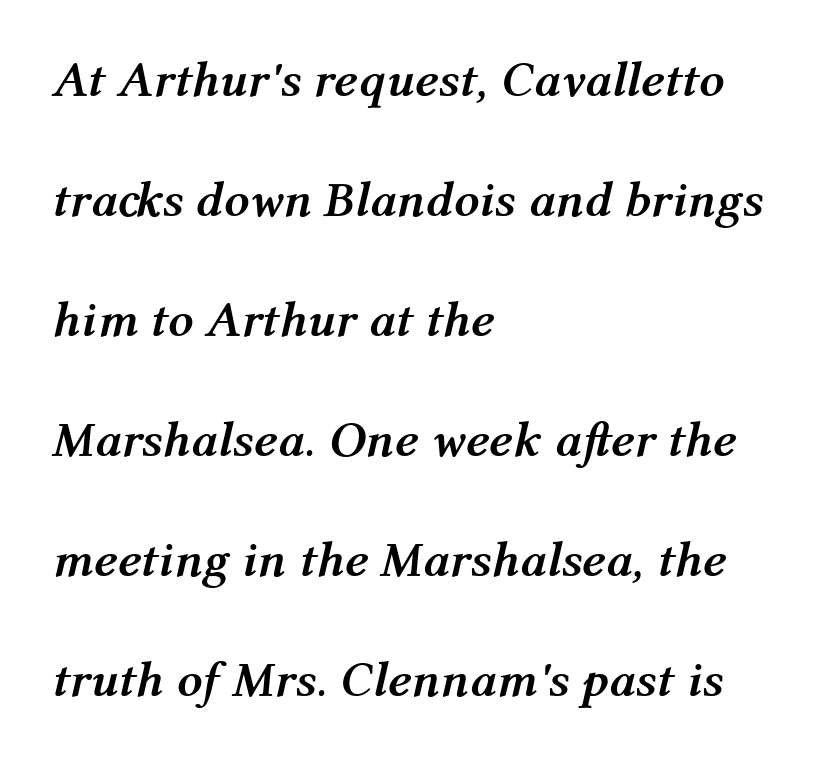
{"italic": "yes", "lean": "right", "slant_degrees": 12, "bold": "yes", "weight": "semibold", "width": "normal", "stroke_contrast": "medium", "x_height": "medium", "monospaced": "no", "underline": "no", "align": "left", "line_spacing": "loose", "line_spacing_ratio": 2.4, "letter_spacing": "normal", "letter_spacing_em": 0.0, "glyph_px": 50}
